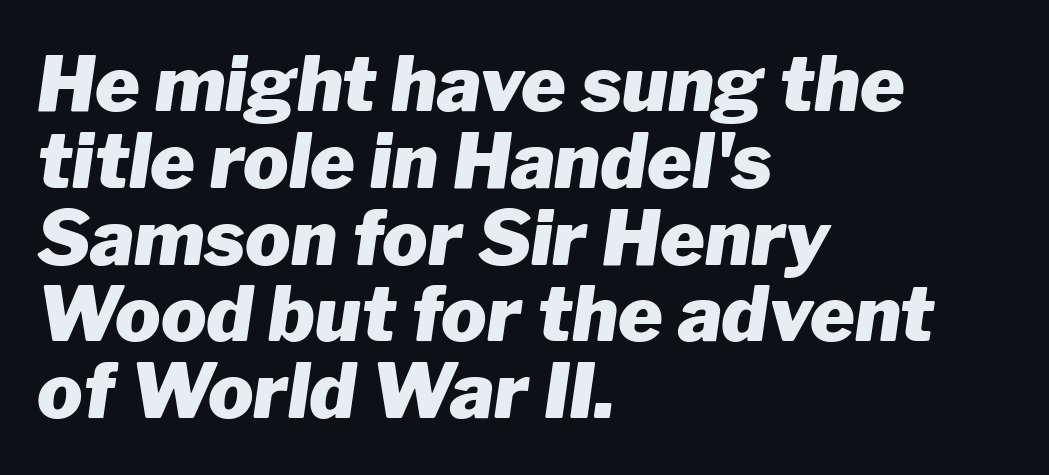
The face used here is proportionally spaced, like ordinary book or web type. Standard letterfit; no display-style spreading of the glyphs. Regarding leading, the lines here are crowded together. In CSS terms this would be text-align: left. Tall strokes in this sample are angled rather than plumb.
